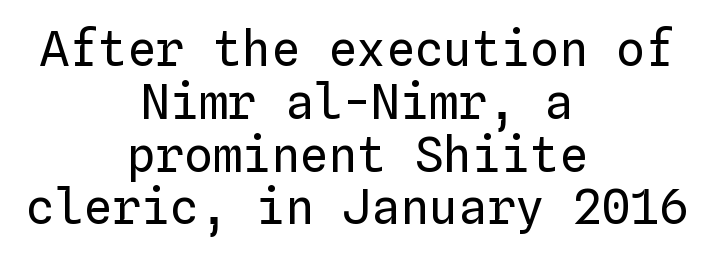
Q: Is the text bold? A: No.
Q: Is the text italic (slanted)? A: No, it is upright.
Q: Is the text underlined? A: No.
Q: How is the paragraph aligned? A: Centered.
Q: Is the spacing between letters normal or unusually wide? A: Normal.
Q: Is the spacing between lines tight, normal or loose? A: Tight.
Q: Width (condensed, normal, or wide)? A: Normal.
Q: Stroke contrast? A: Low.
Q: x-height? A: Medium.
Q: Monospaced? A: Yes.
